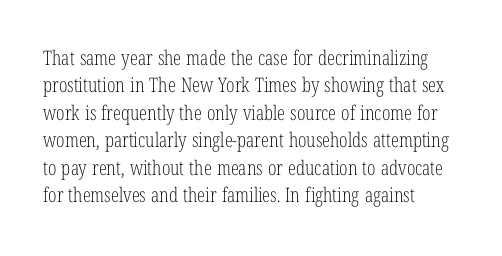
The image shows 20 px text type, upright; set left-aligned, normal line spacing (1.37x), normal letter spacing, not underlined.
